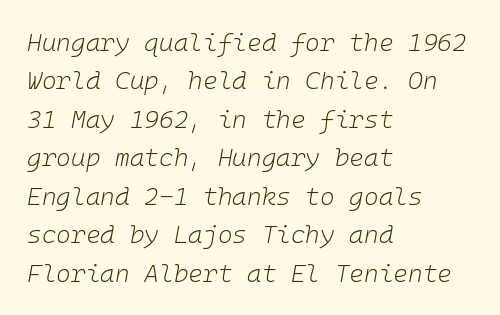
The image shows 25 px text type, italic (leaning right); set left-aligned, normal line spacing (1.54x), normal letter spacing, not underlined.
